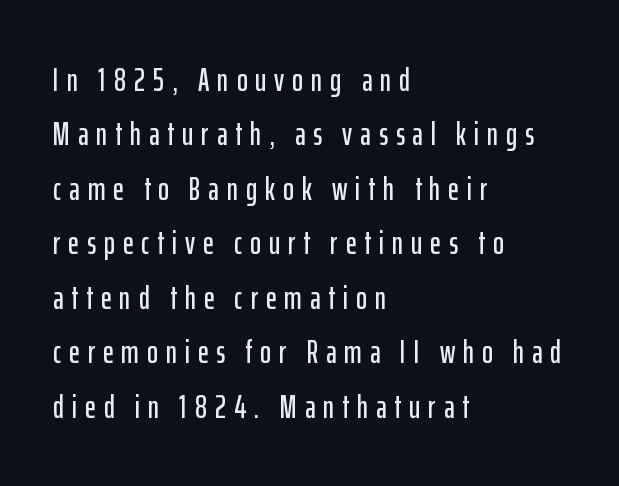
The image shows 33 px condensed sans-serif type, upright; set left-aligned, normal line spacing (1.65x), unusually wide letter spacing (+0.24 em), not underlined; low stroke contrast and a medium x-height.
